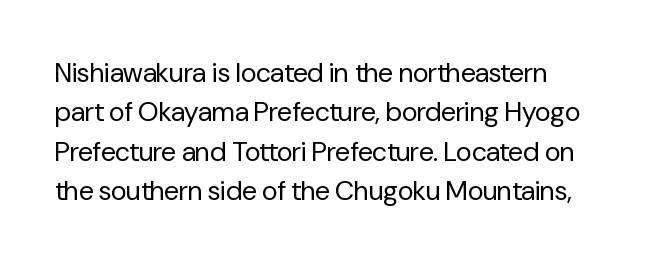
The image shows 27 px text type, upright; set normal line spacing (1.46x), normal letter spacing, not underlined.
